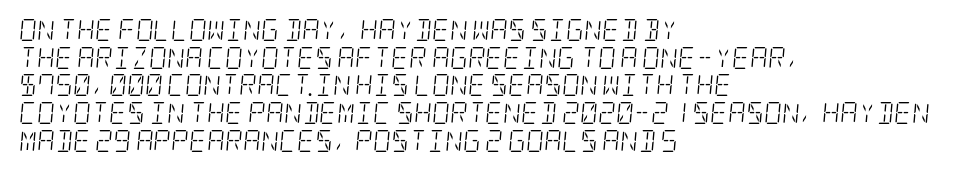
The image shows 22 px text type, italic (leaning right); set left-aligned, normal line spacing (1.26x), normal letter spacing, not underlined.
